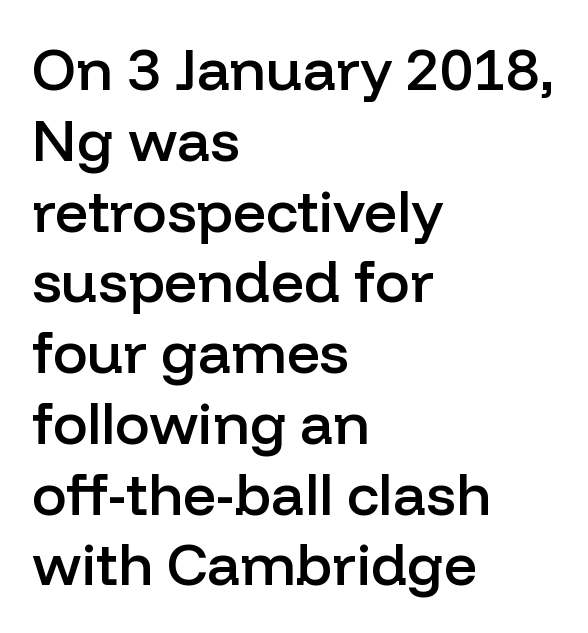
The image shows 58 px semibold sans-serif type, upright; set left-aligned, line spacing 1.22x, normal letter spacing, not underlined; low stroke contrast and a medium x-height.
